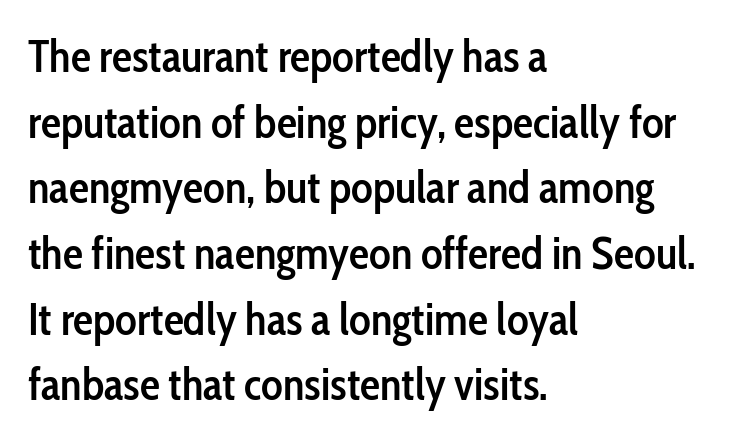
{"serif": "no", "italic": "no", "bold": "semi", "weight": "semibold", "width": "condensed", "stroke_contrast": "low", "x_height": "medium", "monospaced": "no", "underline": "no", "align": "left", "line_spacing": "normal", "line_spacing_ratio": 1.46, "letter_spacing": "normal", "letter_spacing_em": 0.0, "glyph_px": 45}
